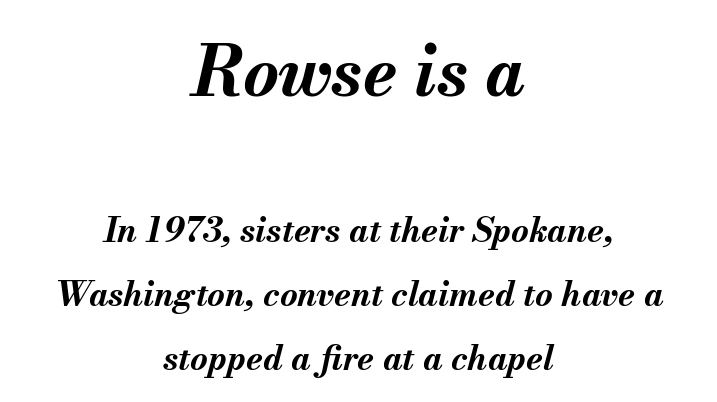
{"italic": "yes", "lean": "right", "slant_degrees": 13, "bold": "yes", "weight": "bold", "width": "normal", "stroke_contrast": "medium", "x_height": "small", "monospaced": "no", "underline": "no", "align": "center", "line_spacing_ratio": 1.88, "letter_spacing": "normal", "letter_spacing_em": 0.0, "larger_block": "first", "size_ratio": 2.03, "glyph_px": 69}
